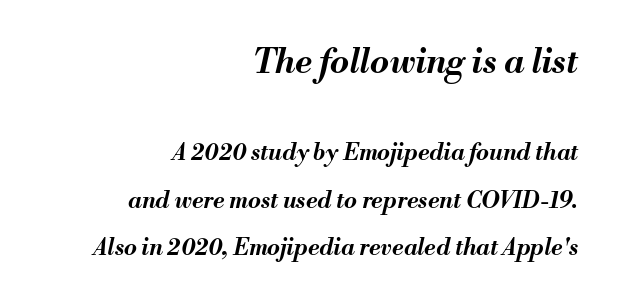
Q: Is the text bold? A: Yes.
Q: Is the text italic (slanted)? A: Yes, it leans right by about 13 degrees.
Q: Is the text underlined? A: No.
Q: How is the paragraph aligned? A: Right-aligned.
Q: Is the spacing between letters normal or unusually wide? A: Normal.
Q: Is the spacing between lines tight, normal or loose? A: Loose.
Q: Which block of text is set in a larger size, the first (top) or the second (bottom)? A: The first (top) one.
Q: Width (condensed, normal, or wide)? A: Normal.
Q: Stroke contrast? A: Medium.
Q: x-height? A: Small.
Q: Monospaced? A: No.
